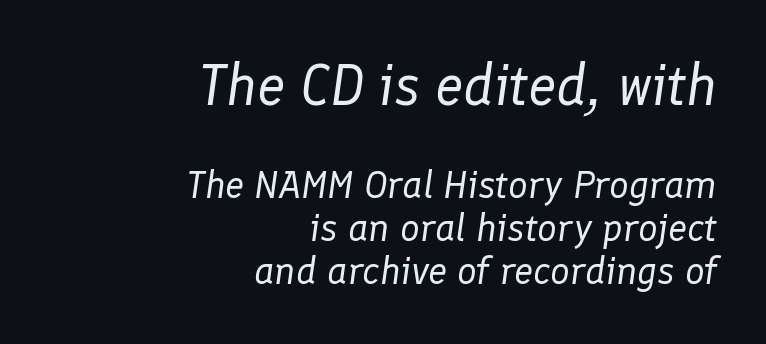
Q: Is the text bold? A: No.
Q: Is the text italic (slanted)? A: Yes, it leans right by about 8 degrees.
Q: Is the text underlined? A: No.
Q: How is the paragraph aligned? A: Right-aligned.
Q: Is the spacing between letters normal or unusually wide? A: Normal.
Q: Is the spacing between lines tight, normal or loose? A: Tight.
Q: Which block of text is set in a larger size, the first (top) or the second (bottom)? A: The first (top) one.
Q: Width (condensed, normal, or wide)? A: Normal.
Q: Stroke contrast? A: Low.
Q: x-height? A: Medium.
Q: Monospaced? A: No.
